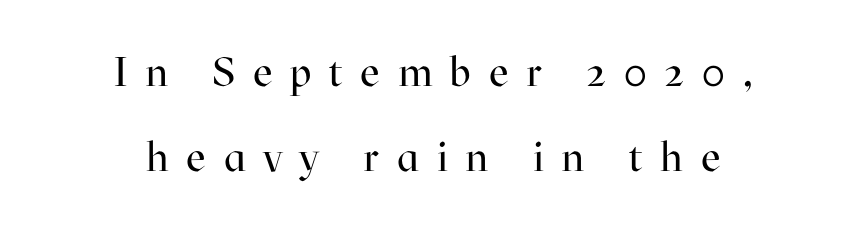
{"serif": "yes", "italic": "no", "bold": "no", "weight": "regular", "width": "normal", "stroke_contrast": "high", "x_height": "medium", "monospaced": "no", "underline": "no", "align": "center", "line_spacing": "loose", "line_spacing_ratio": 2.07, "letter_spacing": "wide", "letter_spacing_em": 0.43, "glyph_px": 41}
